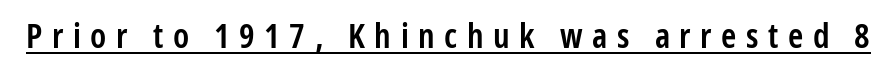
The rendering inserts visible extra space after every character. The type family on display is of the sans-serif kind. Caption: semibold face, moderately heavy strokes. The face used here is proportionally spaced, like ordinary book or web type. The lettering is marked with a stroke running underneath it.
